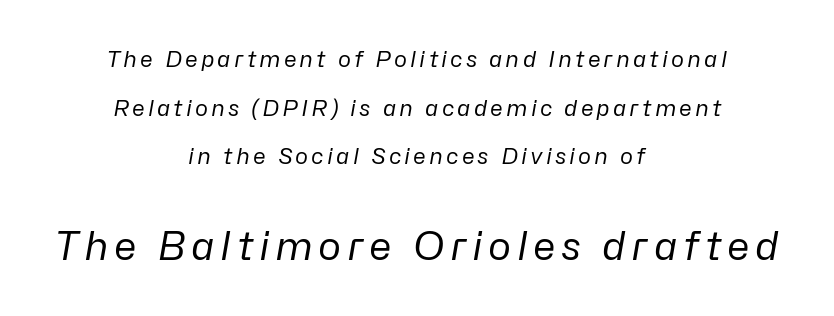
Q: Is the text bold? A: No.
Q: Is the text italic (slanted)? A: Yes, it leans right by about 10 degrees.
Q: Is the text underlined? A: No.
Q: How is the paragraph aligned? A: Centered.
Q: Is the spacing between lines tight, normal or loose? A: Loose.
Q: Which block of text is set in a larger size, the first (top) or the second (bottom)? A: The second (bottom) one.
Q: Width (condensed, normal, or wide)? A: Normal.
Q: Stroke contrast? A: Low.
Q: x-height? A: Medium.
Q: Monospaced? A: No.
